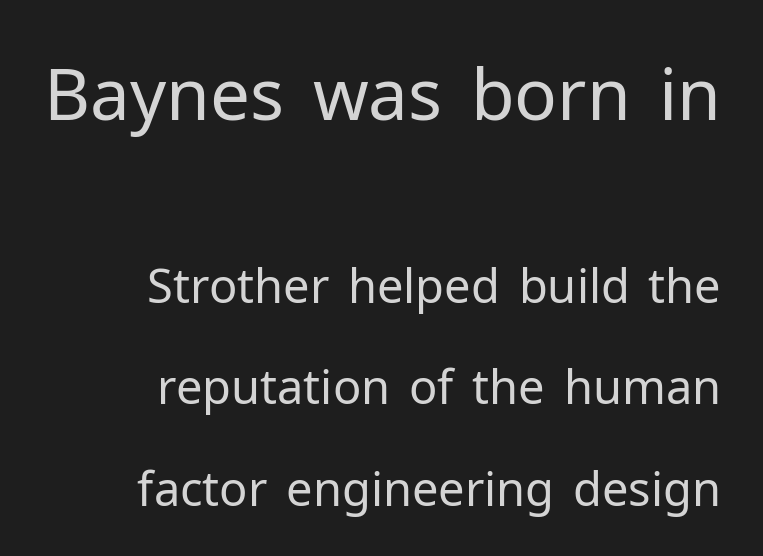
{"serif": "no", "italic": "no", "bold": "no", "weight": "regular", "width": "normal", "stroke_contrast": "low", "x_height": "medium", "monospaced": "no", "underline": "no", "align": "right", "line_spacing": "loose", "line_spacing_ratio": 2.15, "letter_spacing": "normal", "letter_spacing_em": 0.0, "larger_block": "first", "size_ratio": 1.51, "glyph_px": 71}
